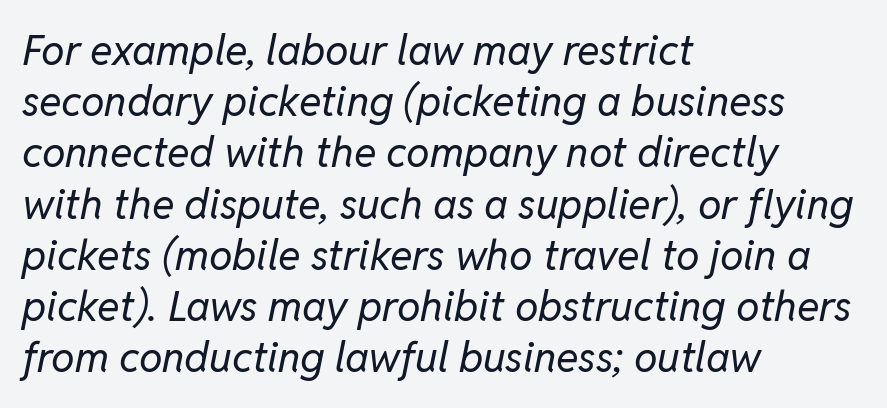
Q: Is the text bold? A: No.
Q: Is the text italic (slanted)? A: Yes, it leans right by about 11 degrees.
Q: Is the text underlined? A: No.
Q: How is the paragraph aligned? A: Left-aligned.
Q: Is the spacing between letters normal or unusually wide? A: Normal.
Q: Width (condensed, normal, or wide)? A: Normal.
Q: Stroke contrast? A: Low.
Q: x-height? A: Medium.
Q: Monospaced? A: No.
